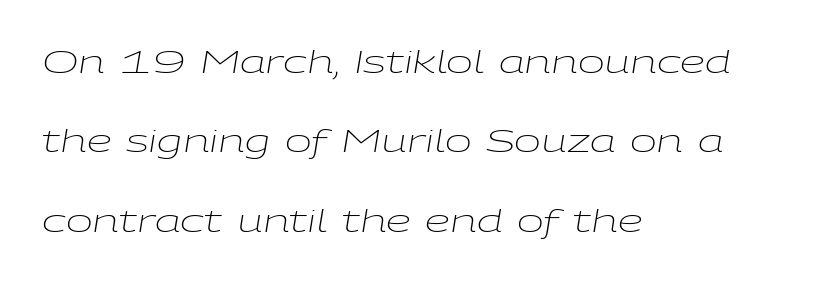
The image shows 32 px light, wide type, italic (leaning right); set left-aligned, loose line spacing (2.48x), normal letter spacing, not underlined; low stroke contrast and a medium x-height.
